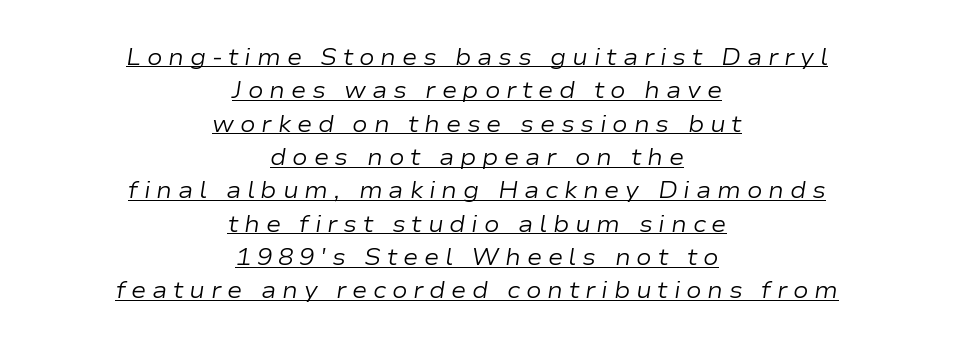
Q: Is the text bold? A: No.
Q: Is the text italic (slanted)? A: Yes, it leans right by about 9 degrees.
Q: Is the text underlined? A: Yes.
Q: How is the paragraph aligned? A: Centered.
Q: Is the spacing between letters normal or unusually wide? A: Unusually wide.
Q: Is the spacing between lines tight, normal or loose? A: Normal.
